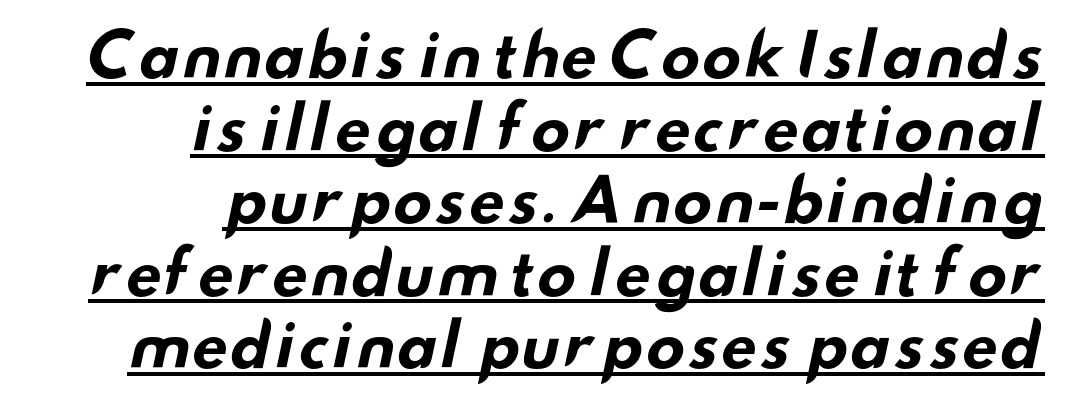
Q: Is the text bold? A: Yes.
Q: Is the typeface a serif or a sans-serif typeface? A: Sans-serif.
Q: Is the text underlined? A: Yes.
Q: How is the paragraph aligned? A: Right-aligned.
Q: Is the spacing between letters normal or unusually wide? A: Normal.
Q: Width (condensed, normal, or wide)? A: Wide.
Q: Stroke contrast? A: Low.
Q: x-height? A: Small.
Q: Monospaced? A: No.
